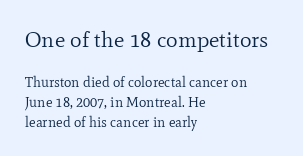
Q: Is the text bold? A: No.
Q: Is the text italic (slanted)? A: No, it is upright.
Q: Is the text underlined? A: No.
Q: How is the paragraph aligned? A: Left-aligned.
Q: Is the spacing between letters normal or unusually wide? A: Normal.
Q: Is the spacing between lines tight, normal or loose? A: Normal.
Q: Which block of text is set in a larger size, the first (top) or the second (bottom)? A: The first (top) one.
